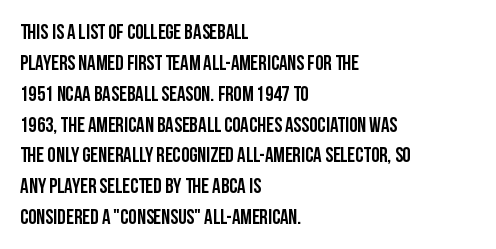
The image shows 21 px text type, upright; set left-aligned, normal line spacing (1.47x), normal letter spacing, not underlined.
